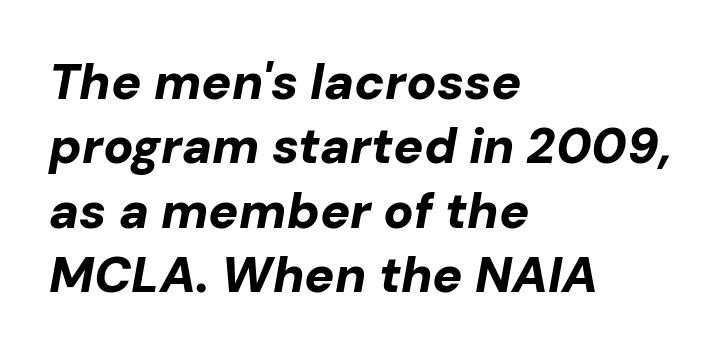
{"italic": "yes", "lean": "right", "slant_degrees": 10, "bold": "yes", "weight": "bold", "width": "normal", "stroke_contrast": "low", "x_height": "medium", "monospaced": "no", "underline": "no", "align": "left", "line_spacing": "normal", "line_spacing_ratio": 1.29, "letter_spacing": "normal", "letter_spacing_em": 0.0, "glyph_px": 50}
